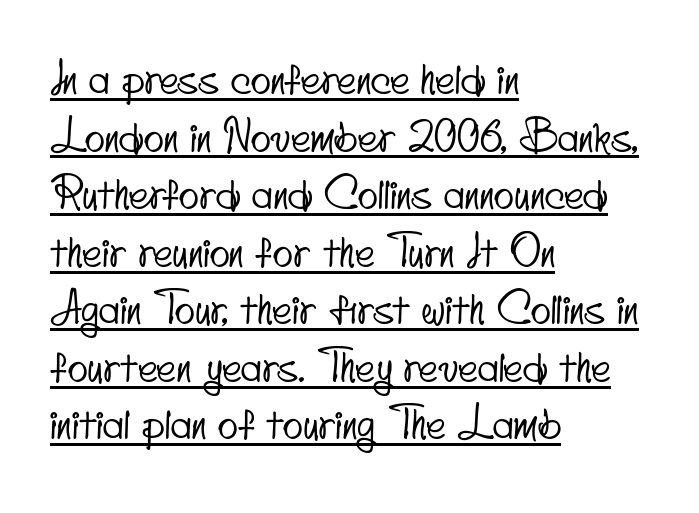
Q: Is the typeface a serif or a sans-serif typeface? A: Sans-serif.
Q: Is the text underlined? A: Yes.
Q: How is the paragraph aligned? A: Left-aligned.
Q: Is the spacing between letters normal or unusually wide? A: Normal.
Q: Is the spacing between lines tight, normal or loose? A: Normal.
Q: Width (condensed, normal, or wide)? A: Condensed.
Q: Stroke contrast? A: Low.
Q: x-height? A: Small.
Q: Monospaced? A: No.
